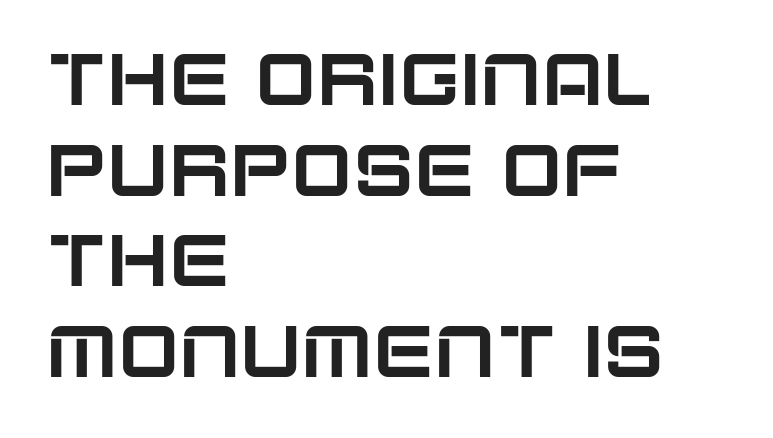
The image shows 73 px sans-serif type, upright; set left-aligned, line spacing 1.24x, normal letter spacing, not underlined; low stroke contrast and a large x-height.
